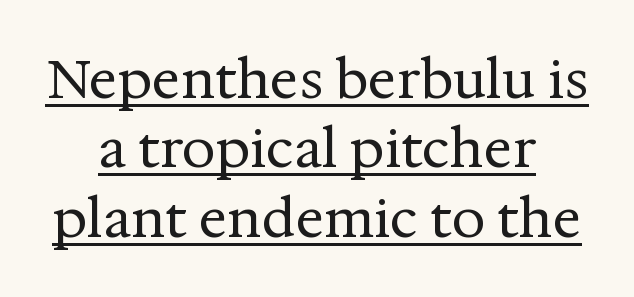
{"serif": "yes", "italic": "no", "bold": "no", "weight": "regular", "width": "normal", "stroke_contrast": "medium", "x_height": "medium", "monospaced": "no", "underline": "yes", "align": "center", "line_spacing": "normal", "line_spacing_ratio": 1.31, "letter_spacing": "normal", "letter_spacing_em": 0.0, "glyph_px": 53}
